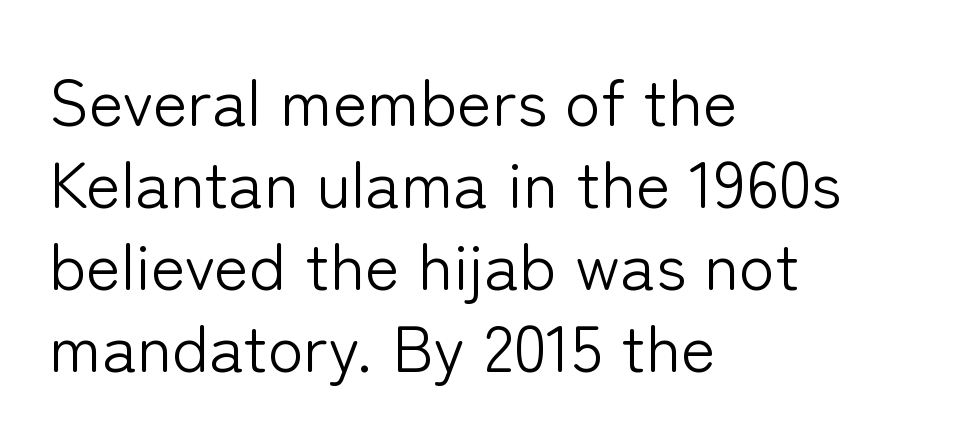
Q: Is the text bold? A: No.
Q: Is the text italic (slanted)? A: No, it is upright.
Q: Is the typeface a serif or a sans-serif typeface? A: Sans-serif.
Q: Is the text underlined? A: No.
Q: How is the paragraph aligned? A: Left-aligned.
Q: Is the spacing between letters normal or unusually wide? A: Normal.
Q: Width (condensed, normal, or wide)? A: Normal.
Q: Stroke contrast? A: Low.
Q: x-height? A: Medium.
Q: Monospaced? A: No.
